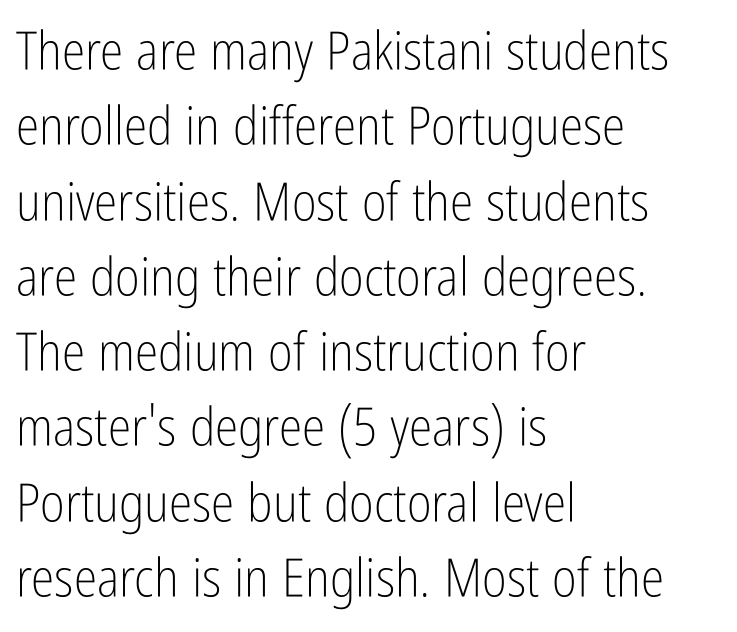
Posture: straight, roman, zero tilt. This sample keeps an unexceptional amount of space between lines. The horizontal fit of the characters is conventional and even. What kind of face is this? One without serifs — a sans. Is this a fixed-width face? No — the glyphs have proportional, varying widths.
